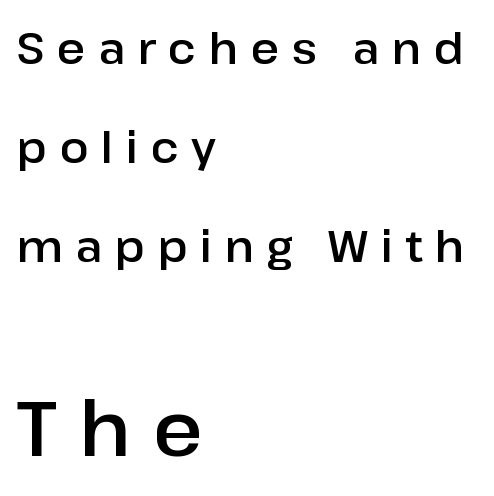
Q: Is the text italic (slanted)? A: No, it is upright.
Q: Is the typeface a serif or a sans-serif typeface? A: Sans-serif.
Q: Is the text underlined? A: No.
Q: How is the paragraph aligned? A: Left-aligned.
Q: Is the spacing between letters normal or unusually wide? A: Unusually wide.
Q: Is the spacing between lines tight, normal or loose? A: Loose.
Q: Which block of text is set in a larger size, the first (top) or the second (bottom)? A: The second (bottom) one.
Q: Width (condensed, normal, or wide)? A: Normal.
Q: Stroke contrast? A: Low.
Q: x-height? A: Medium.
Q: Monospaced? A: No.
